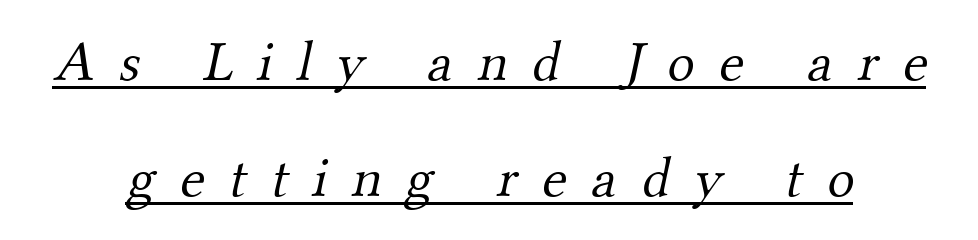
The image shows 57 px light serif type; set loose line spacing (2.03x), unusually wide letter spacing (+0.43 em), underlined; medium stroke contrast and a small x-height.
